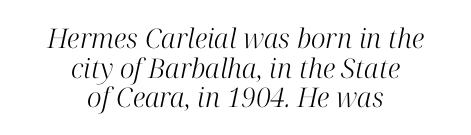
Q: Is the text bold? A: No.
Q: Is the text italic (slanted)? A: Yes, it leans right by about 12 degrees.
Q: Is the text underlined? A: No.
Q: How is the paragraph aligned? A: Centered.
Q: Is the spacing between letters normal or unusually wide? A: Normal.
Q: Is the spacing between lines tight, normal or loose? A: Tight.
